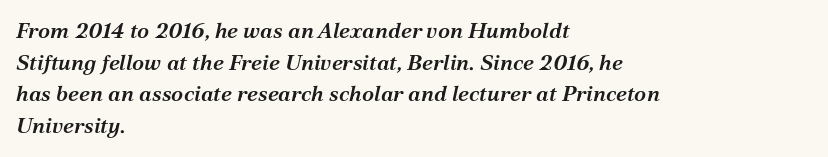
The image shows 22 px text type, italic (leaning right); set left-aligned, normal line spacing (1.44x), normal letter spacing, not underlined.
